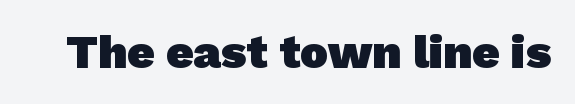
Do the characters align in a grid? No, the font is proportional. Glance below the letters and you will spot only blank space. This sample uses a sans-serif face. Plenty of ink on the page — the face is bold. Caption: standard tracking, unaltered.
